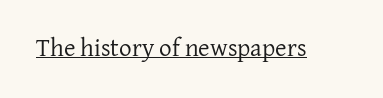
The image shows 25 px text type, upright; set normal letter spacing, underlined.
